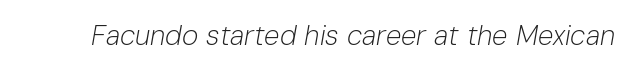
{"italic": "yes", "lean": "right", "slant_degrees": 10, "bold": "no", "weight": "light", "width": "normal", "stroke_contrast": "low", "x_height": "medium", "monospaced": "no", "underline": "no", "letter_spacing": "normal", "letter_spacing_em": 0.0, "glyph_px": 28}
